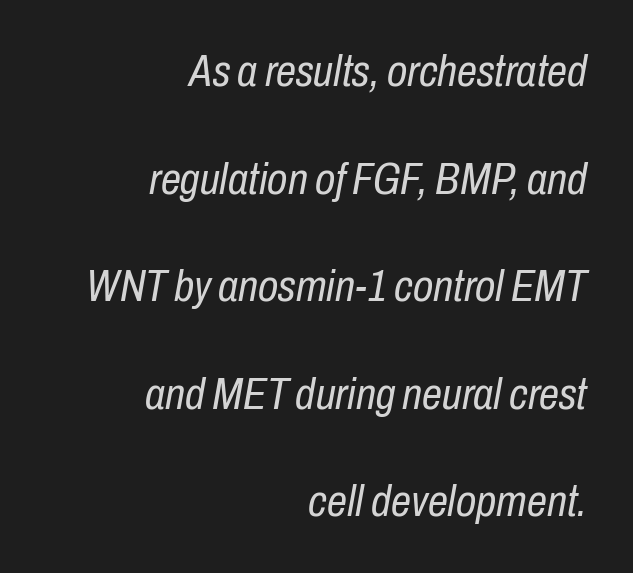
Rows of type keep a wide berth in the vertical direction. These lines keep a tight, regular rhythm from letter to letter. The cut favours lightness, reaching ordinary text weight at its darkest. The baseline area is clear. There's an unmistakable incline to the writing here. A typesetter would call this proportional, since set widths differ per character.
